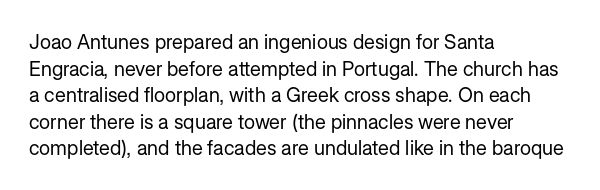
The image shows 20 px text type, upright; set left-aligned, normal line spacing (1.33x), normal letter spacing, not underlined.
